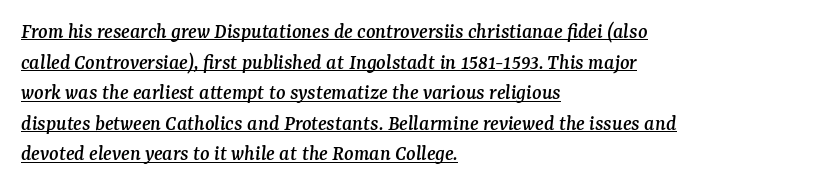
Emphasis-style slanted type is in use. The typesetter has applied underlining to the passage shown. One glance says typical: line gaps are just what's usual. You could call the tracking neutral — neither tight nor loose.
